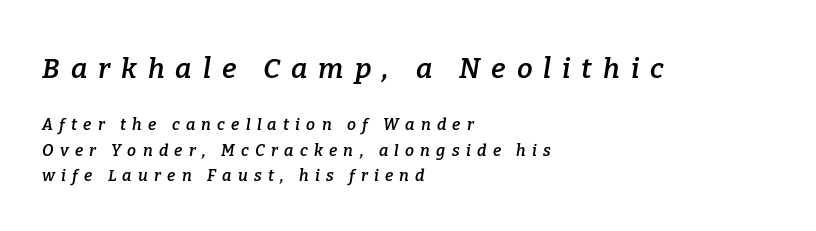
The image shows 28 px semibold serif type, italic (leaning right); set left-aligned, normal line spacing (1.6x), unusually wide letter spacing (+0.39 em), not underlined; the first (top) block is 1.75x larger; low stroke contrast and a medium x-height.
